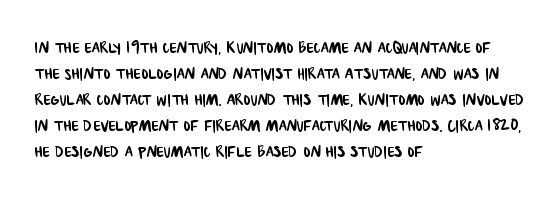
Short and long lines alike share a common starting point at left. Nobody touched the tracking dial on this one. The string is rendered with underlining switched off.
